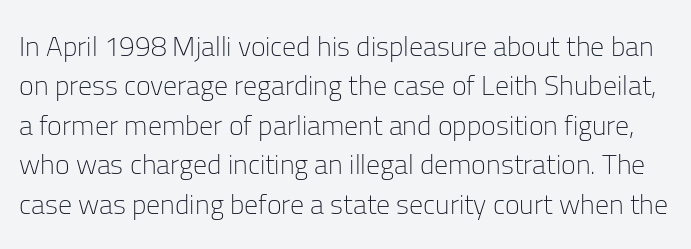
Weight: in the light-to-regular range. Compared with typical body copy, the letter spacing here is the same. Style check: upright. The rendering uses natural spacing where letterforms have individual widths. A bare baseline throughout the passage.
